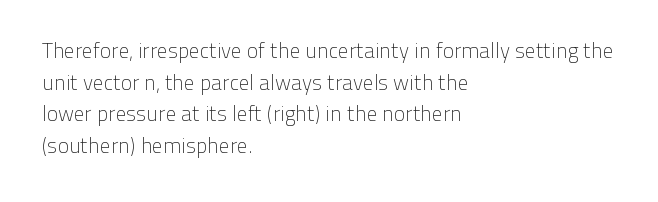
Q: Is the text bold? A: No.
Q: Is the text italic (slanted)? A: No, it is upright.
Q: Is the text underlined? A: No.
Q: How is the paragraph aligned? A: Left-aligned.
Q: Is the spacing between letters normal or unusually wide? A: Normal.
Q: Is the spacing between lines tight, normal or loose? A: Normal.
